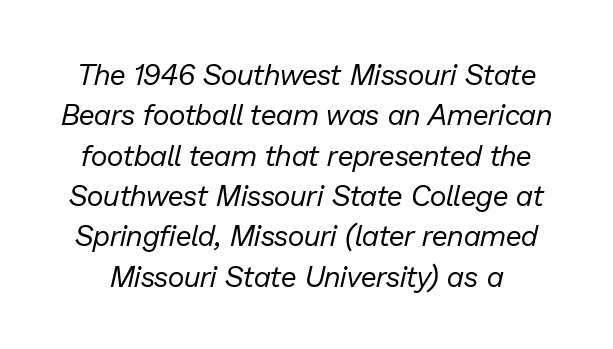
You can tell it's italic because the verticals aren't actually vertical. Counters stay open thanks to moderate or lighter strokes. Type without underlining. How would I describe the line gaps? Plain and ordinary. The type is set solid horizontally, with unmodified tracking.
